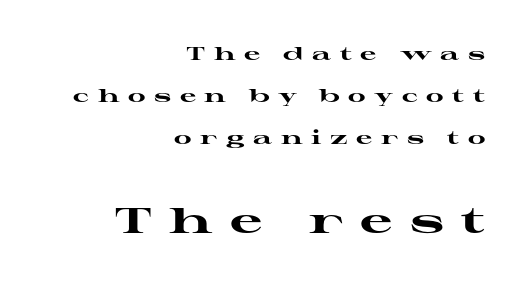
The image shows 36 px heavy, wide serif type, upright; set right-aligned, loose line spacing (2.34x), unusually wide letter spacing (+0.48 em), not underlined; the second (bottom) block is 2.0x larger; high stroke contrast and a medium x-height.
